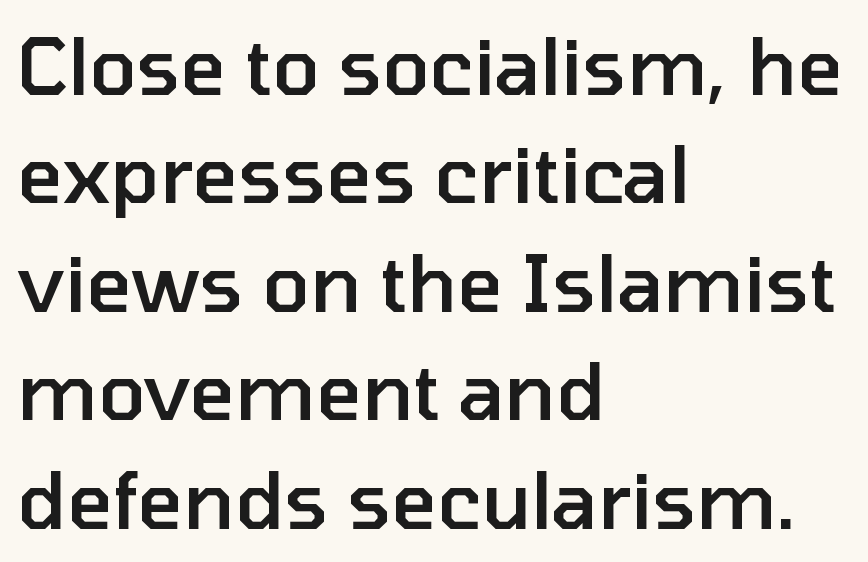
The image shows 78 px semibold sans-serif type, upright; set left-aligned, normal line spacing (1.39x), normal letter spacing, not underlined; low stroke contrast and a medium x-height.
